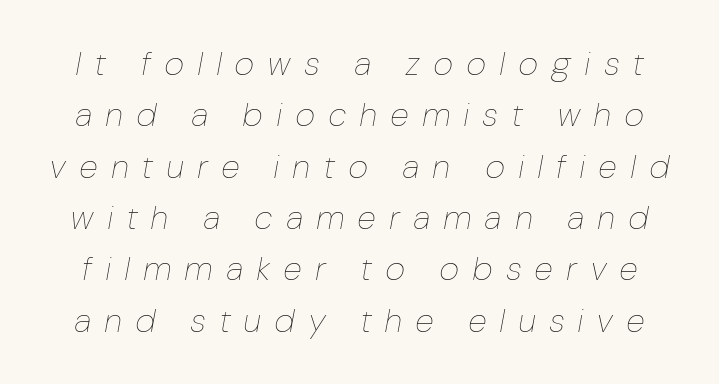
Q: Is the text bold? A: No.
Q: Is the text italic (slanted)? A: Yes, it leans right by about 10 degrees.
Q: Is the text underlined? A: No.
Q: Is the spacing between letters normal or unusually wide? A: Unusually wide.
Q: Is the spacing between lines tight, normal or loose? A: Normal.
Q: Width (condensed, normal, or wide)? A: Condensed.
Q: Stroke contrast? A: Low.
Q: x-height? A: Medium.
Q: Monospaced? A: No.
